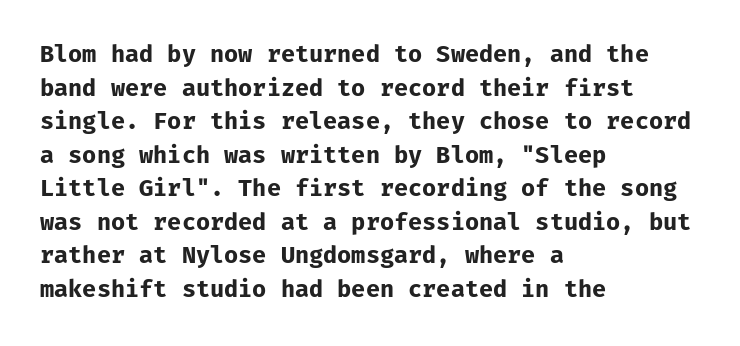
{"italic": "no", "bold": "yes", "underline": "no", "align": "left", "line_spacing": "normal", "line_spacing_ratio": 1.46, "letter_spacing": "normal", "letter_spacing_em": 0.0, "glyph_px": 23}
